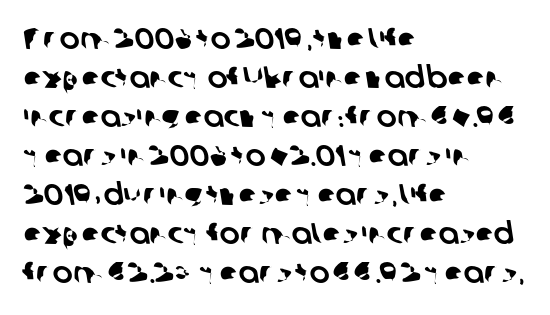
Words float on clear page, feet unadorned. The paragraph has a hard left edge and a soft right edge. Are there feet on the stems? There aren't — it's a sans. The lines sit at an ordinary, default distance from one another.
